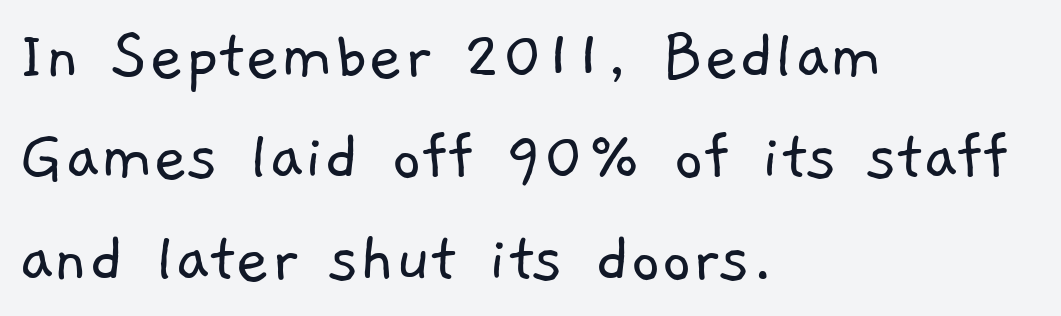
{"serif": "no", "bold": "no", "weight": "light", "width": "normal", "stroke_contrast": "low", "x_height": "medium", "monospaced": "no", "underline": "no", "align": "left", "line_spacing": "normal", "line_spacing_ratio": 1.37, "letter_spacing": "normal", "letter_spacing_em": 0.0, "glyph_px": 74}
